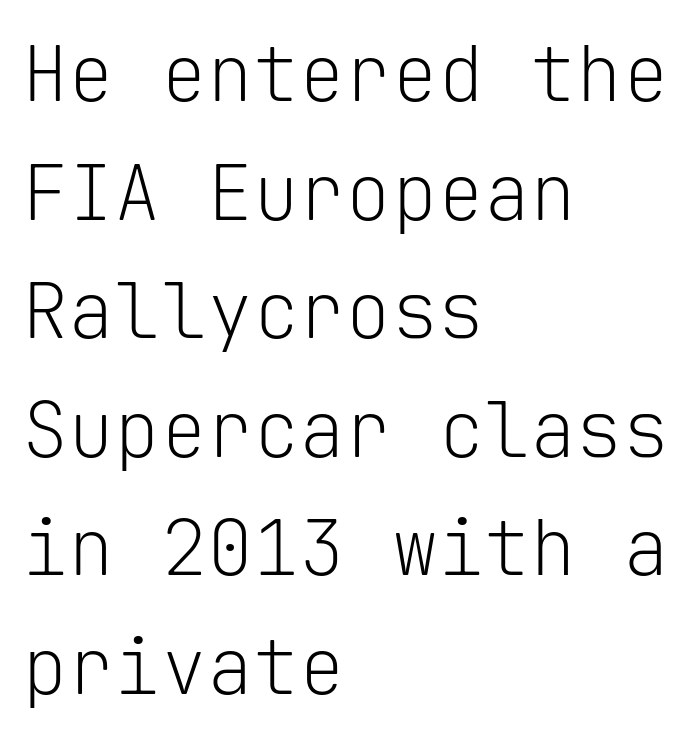
Characters remain perfectly vertical along every line. Casual observation: everything's shoved over to the left. Look at the bottom of the vertical strokes: they stop flat, with no serifs. You could call the tracking neutral — neither tight nor loose.
